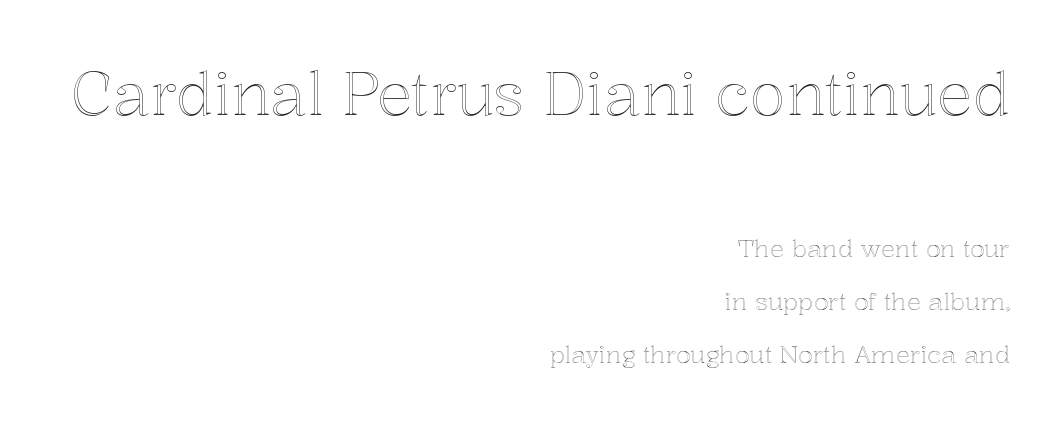
The baseline area is clear. A great deal of white space separates one row of letters from the next. You get the large type first, then a drop to smaller type. The paragraph shown leans on its right margin. Does the lettering tilt? It doesn't — this is upright. Letter spacing: default.
